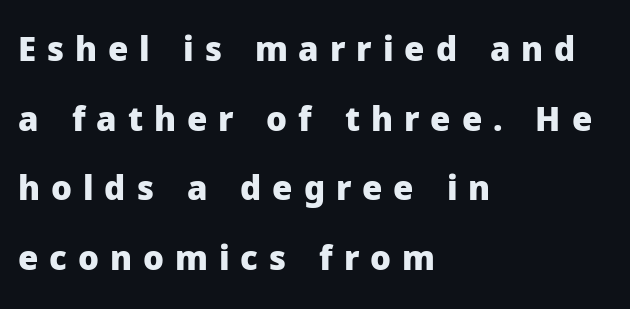
The image shows 33 px heavy sans-serif type, upright; set left-aligned, loose line spacing (2.11x), unusually wide letter spacing (+0.33 em), not underlined; low stroke contrast and a medium x-height.
